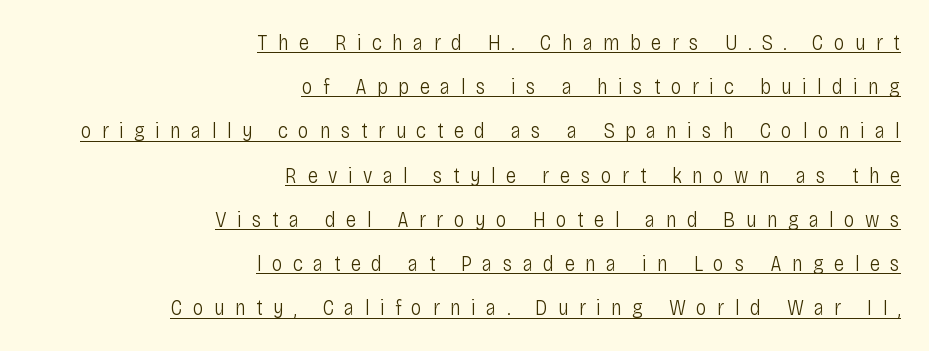
The image shows 22 px text type, upright; set right-aligned, loose line spacing (2.01x), unusually wide letter spacing (+0.47 em), underlined.
